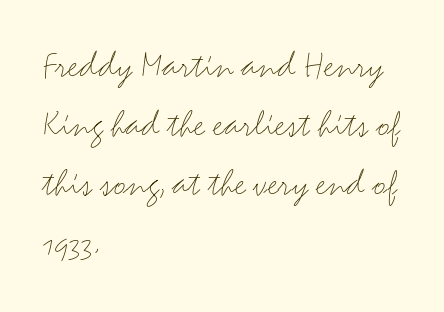
{"serif": "no", "bold": "no", "weight": "light", "width": "wide", "stroke_contrast": "medium", "x_height": "small", "monospaced": "no", "underline": "no", "align": "left", "line_spacing": "normal", "line_spacing_ratio": 1.51, "letter_spacing": "normal", "letter_spacing_em": 0.0, "glyph_px": 39}
